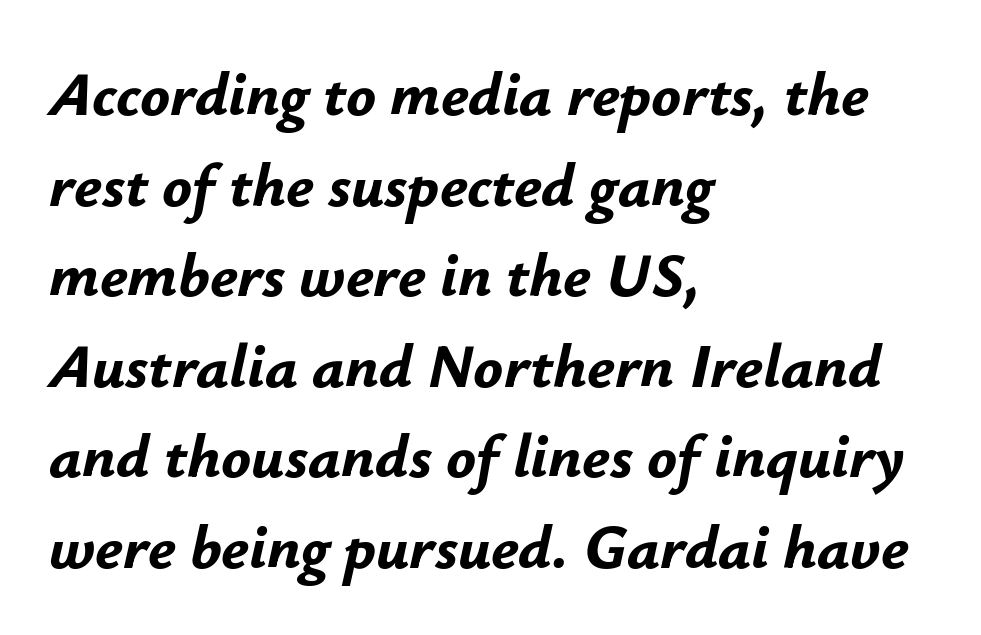
Q: Is the text bold? A: Yes.
Q: Is the text italic (slanted)? A: Yes, it leans right by about 12 degrees.
Q: Is the text underlined? A: No.
Q: How is the paragraph aligned? A: Left-aligned.
Q: Is the spacing between letters normal or unusually wide? A: Normal.
Q: Is the spacing between lines tight, normal or loose? A: Normal.
Q: Width (condensed, normal, or wide)? A: Normal.
Q: Stroke contrast? A: Low.
Q: x-height? A: Small.
Q: Monospaced? A: No.
